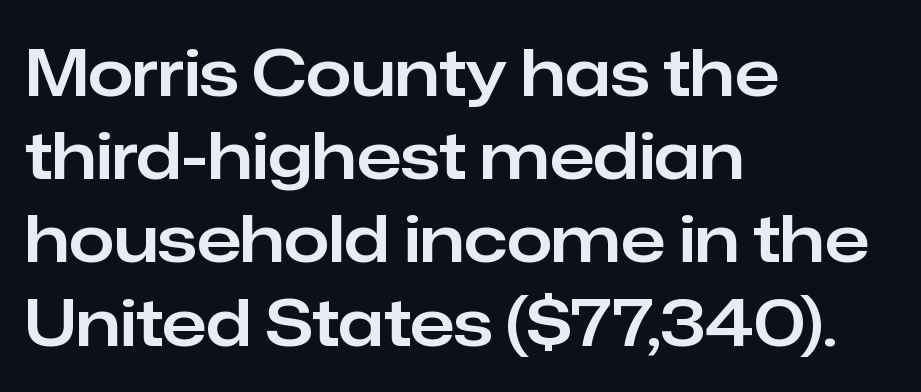
The image shows 65 px sans-serif type, upright; set left-aligned, normal line spacing (1.28x), normal letter spacing, not underlined; low stroke contrast and a medium x-height.
